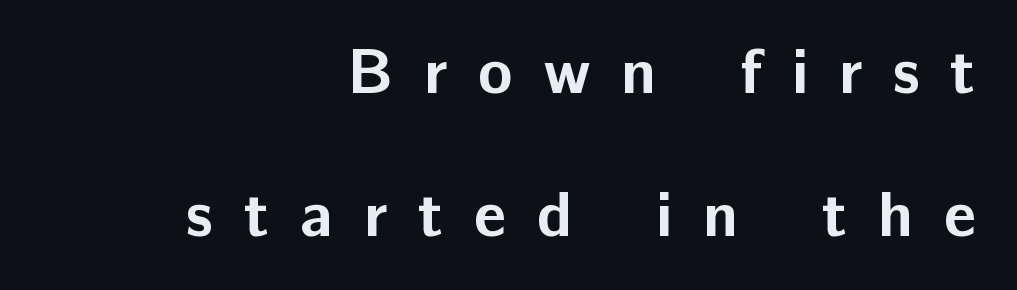
The image shows 64 px bold sans-serif type, upright; set right-aligned, loose line spacing (2.23x), unusually wide letter spacing (+0.48 em), not underlined; low stroke contrast and a medium x-height.
